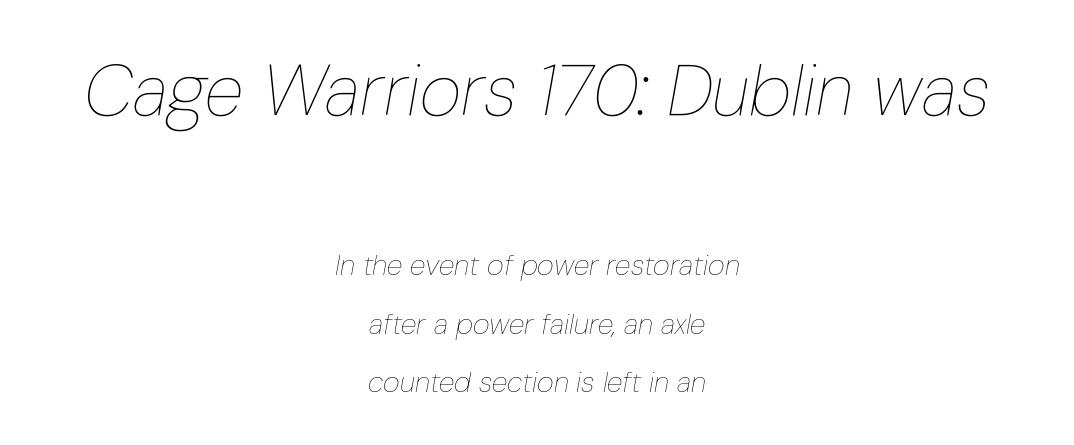
How would I describe the line gaps? Wide and relaxed. The baseline area is clear. Note the varied advance widths — an 'i' is clearly narrower than an 'm'. Does extra space separate the letters? No, they use regular spacing.
